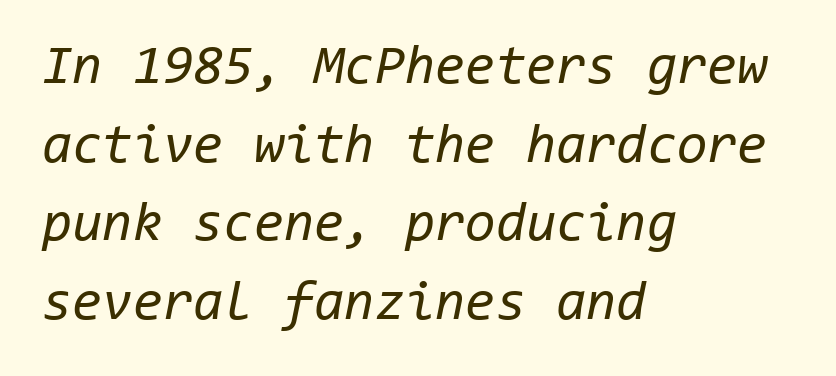
The image shows 55 px regular-weight type, italic (leaning right), monospaced; set left-aligned, normal line spacing (1.43x), normal letter spacing, not underlined; low stroke contrast and a medium x-height.
